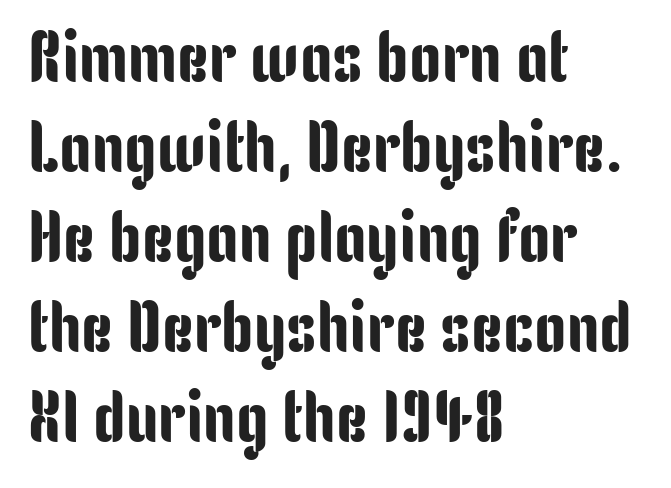
{"serif": "no", "italic": "no", "width": "condensed", "stroke_contrast": "low", "x_height": "medium", "monospaced": "no", "underline": "no", "align": "left", "line_spacing": "normal", "line_spacing_ratio": 1.25, "letter_spacing": "normal", "letter_spacing_em": 0.0, "glyph_px": 72}
